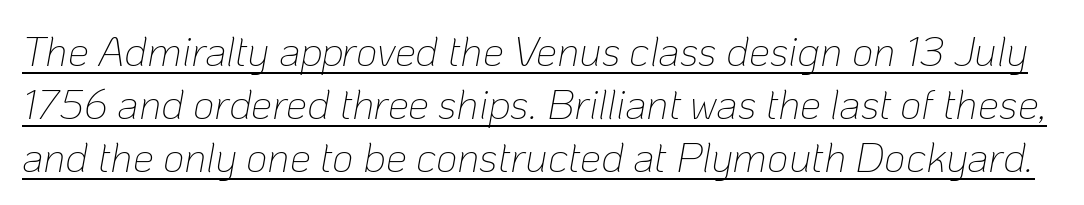
Note the varied advance widths — an 'i' is clearly narrower than an 'm'. Leading: standard. Caption: face not bold, strokes unweighted. The rendered words wear a rule along their underside. Inter-character spacing is left at the font's built-in metrics.
